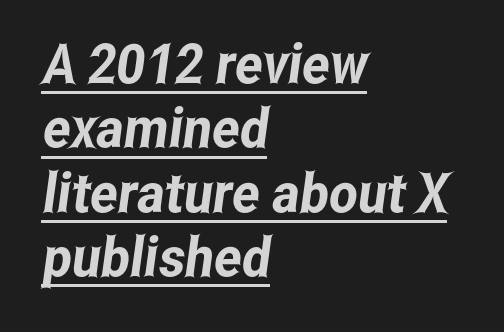
The face used here is a sans, in the tradition of grotesques and geometrics. Notice how the passage keeps a crisp vertical edge on the left only. Is there an underline? Yes — a line sits under the letters. The passage shown is typed in a proportional face where columns would drift. A typesetter would call this zero additional tracking.
